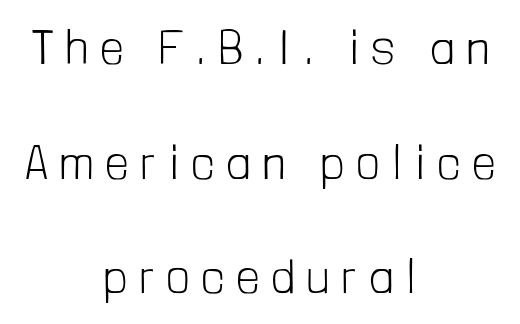
{"serif": "no", "italic": "no", "bold": "no", "weight": "light", "width": "condensed", "stroke_contrast": "low", "x_height": "medium", "monospaced": "no", "underline": "no", "align": "center", "line_spacing": "loose", "line_spacing_ratio": 2.39, "letter_spacing": "wide", "letter_spacing_em": 0.28, "glyph_px": 48}
